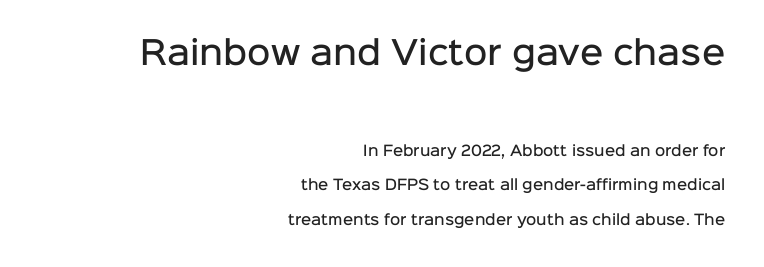
{"serif": "no", "italic": "no", "bold": "semi", "weight": "semibold", "width": "normal", "stroke_contrast": "low", "x_height": "medium", "monospaced": "no", "underline": "no", "align": "right", "line_spacing": "loose", "line_spacing_ratio": 2.47, "letter_spacing": "normal", "letter_spacing_em": 0.0, "larger_block": "first", "size_ratio": 2.29, "glyph_px": 32}
